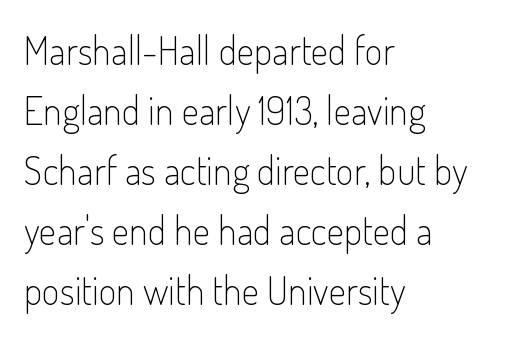
{"serif": "no", "italic": "no", "bold": "no", "weight": "light", "width": "condensed", "stroke_contrast": "low", "x_height": "small", "monospaced": "no", "underline": "no", "align": "left", "line_spacing": "normal", "line_spacing_ratio": 1.54, "letter_spacing": "normal", "letter_spacing_em": 0.0, "glyph_px": 39}
